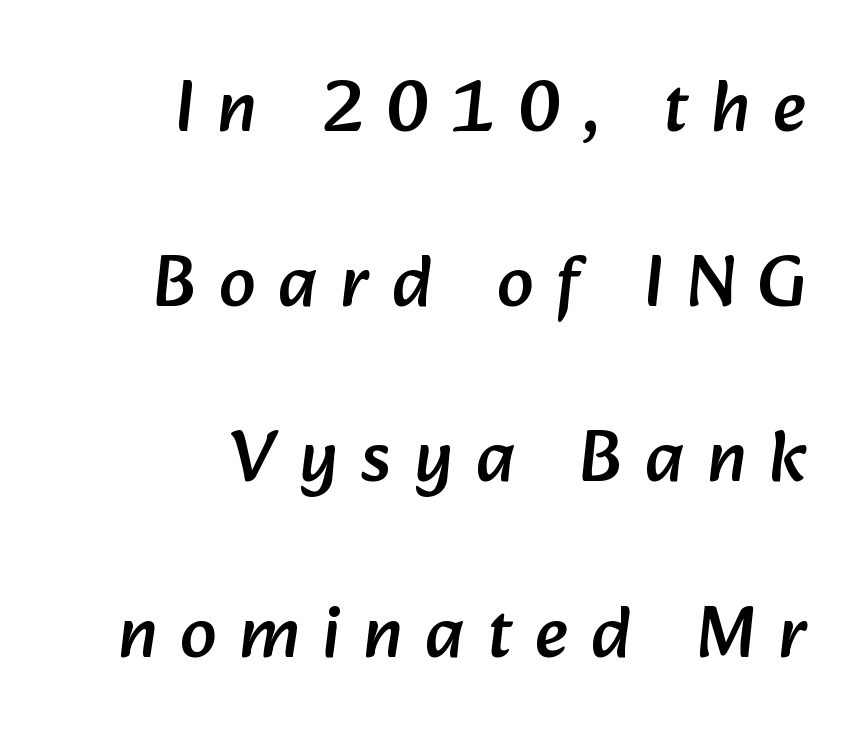
{"serif": "no", "width": "normal", "stroke_contrast": "low", "x_height": "medium", "monospaced": "no", "underline": "no", "align": "right", "line_spacing": "loose", "line_spacing_ratio": 2.4, "letter_spacing": "wide", "letter_spacing_em": 0.32, "glyph_px": 73}
